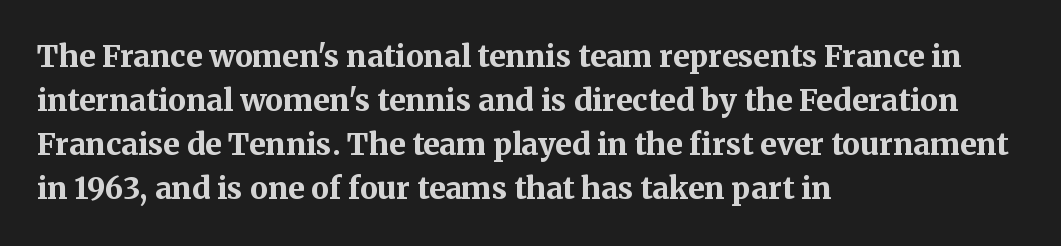
The image shows 30 px bold serif type, upright; set left-aligned, normal line spacing (1.47x), normal letter spacing, not underlined; medium stroke contrast and a medium x-height.
